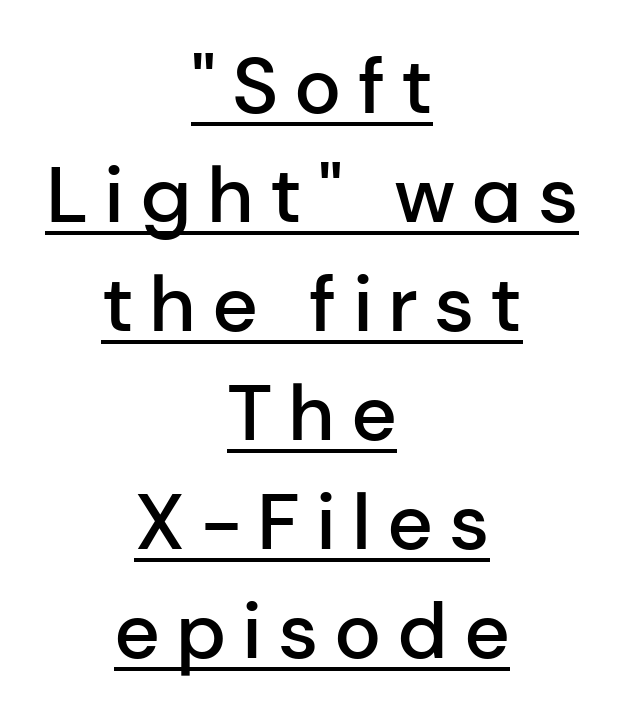
No italicization has been applied; the sample stays upright. The letters advance in unequal steps, a hallmark of proportional type. Glance below the letters and you will spot a drawn line. The block of text has a typical density, with ordinary space between rows. Typesetter's note: demi weight, one step under bold. Students, note that the glyphs here are deliberately spaced far apart.
